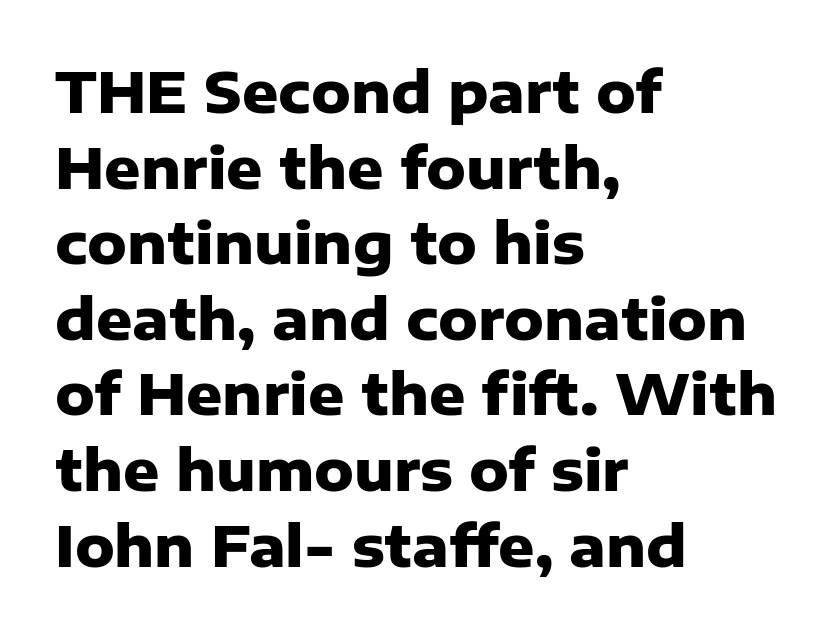
Weight check: bold — yes, fully. Standard letterfit; no display-style spreading of the glyphs. Regarding leading, the lines here are spaced in the standard way. All the whitespace from short lines collects on the right.
